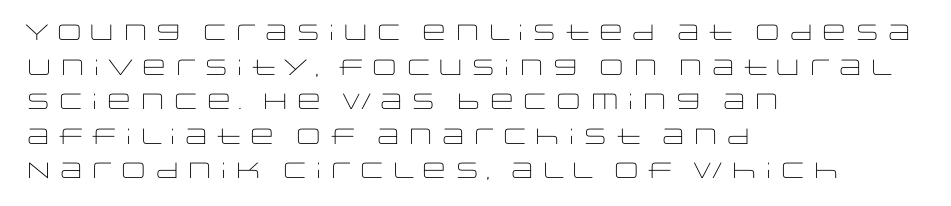
Which margin do the lines hug? The left one — the right edge is uneven. This is roman type, the default non-slanted kind. Summary of vertical rhythm: regular, with standard interline spacing. These glyphs show unthickened strokes, regular width or finer. The rendering keeps characters at their native spacing. The gap between lines stays unmarked.
